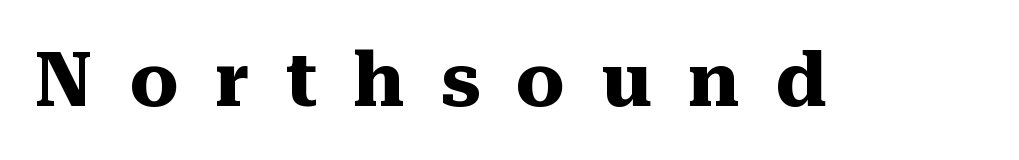
Q: Is the text bold? A: Yes.
Q: Is the text italic (slanted)? A: No, it is upright.
Q: Is the typeface a serif or a sans-serif typeface? A: Serif.
Q: Is the text underlined? A: No.
Q: Is the spacing between letters normal or unusually wide? A: Unusually wide.
Q: Width (condensed, normal, or wide)? A: Normal.
Q: Stroke contrast? A: Medium.
Q: x-height? A: Medium.
Q: Monospaced? A: No.
